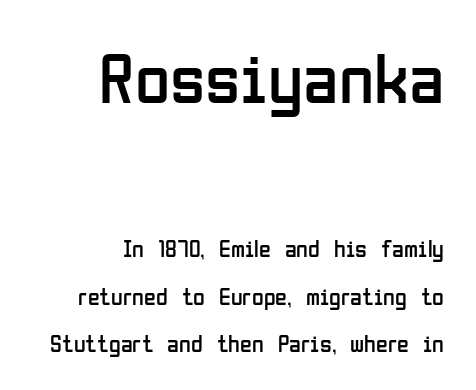
The image shows 72 px regular-weight, condensed sans-serif type, upright; set right-aligned, loose line spacing (1.99x), normal letter spacing, not underlined; the first (top) block is 3.0x larger; low stroke contrast and a medium x-height.
